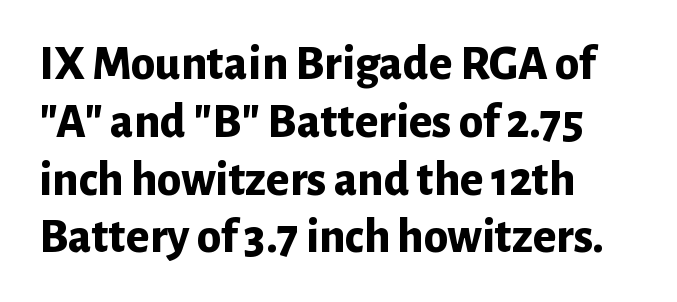
Q: Is the text bold? A: Yes.
Q: Is the text italic (slanted)? A: No, it is upright.
Q: Is the typeface a serif or a sans-serif typeface? A: Sans-serif.
Q: Is the text underlined? A: No.
Q: How is the paragraph aligned? A: Left-aligned.
Q: Is the spacing between letters normal or unusually wide? A: Normal.
Q: Width (condensed, normal, or wide)? A: Normal.
Q: Stroke contrast? A: Low.
Q: x-height? A: Medium.
Q: Monospaced? A: No.
